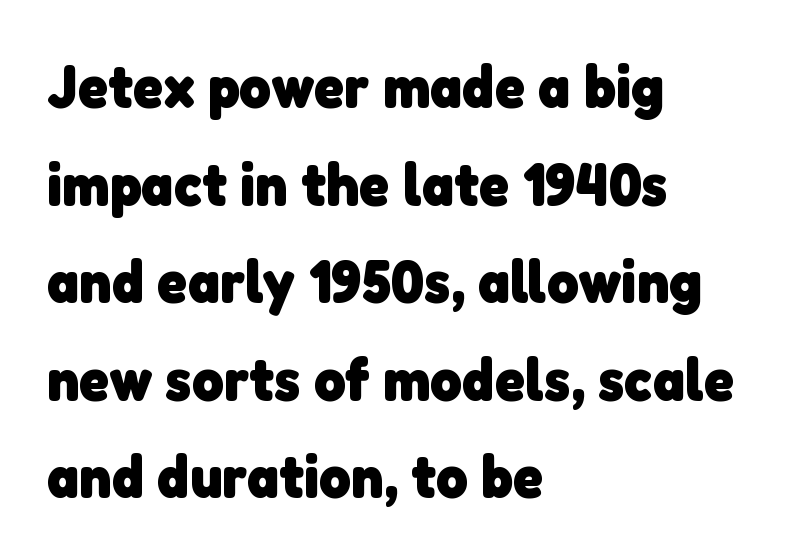
{"serif": "no", "bold": "yes", "weight": "heavy", "width": "normal", "stroke_contrast": "low", "x_height": "medium", "monospaced": "no", "underline": "no", "align": "left", "line_spacing": "normal", "line_spacing_ratio": 1.6, "letter_spacing": "normal", "letter_spacing_em": 0.0, "glyph_px": 61}
